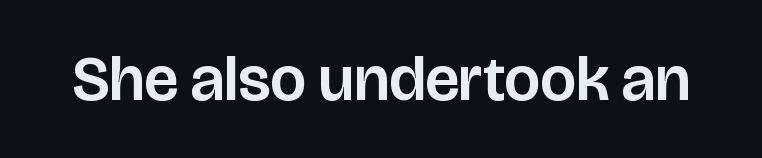
Q: Is the text italic (slanted)? A: No, it is upright.
Q: Is the typeface a serif or a sans-serif typeface? A: Sans-serif.
Q: Is the text underlined? A: No.
Q: Is the spacing between letters normal or unusually wide? A: Normal.
Q: Width (condensed, normal, or wide)? A: Normal.
Q: Stroke contrast? A: Low.
Q: x-height? A: Large.
Q: Monospaced? A: No.
